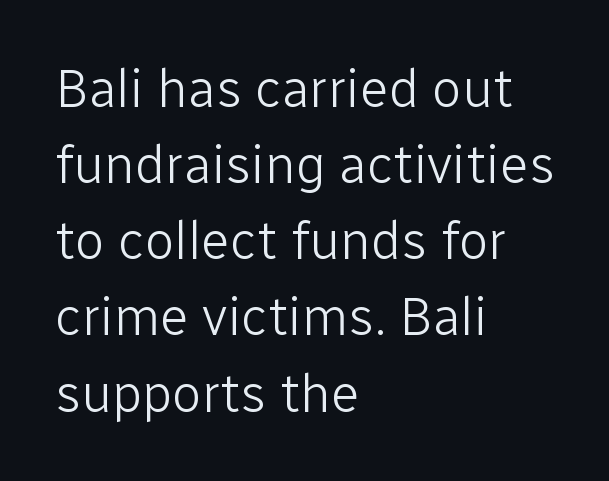
The words here are not underlined. Left-aligned paragraph, ragged on the right. Unbolded letterforms with no extra heft. Between one letter and the next there's only the usual sliver of space.
